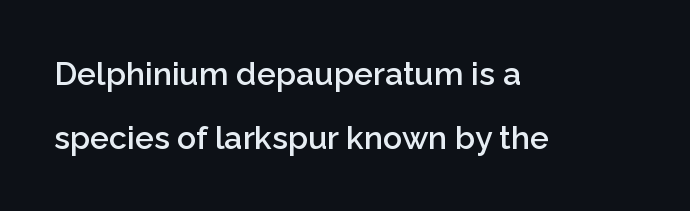
Q: Is the text bold? A: Semi-bold.
Q: Is the text italic (slanted)? A: No, it is upright.
Q: Is the typeface a serif or a sans-serif typeface? A: Sans-serif.
Q: Is the text underlined? A: No.
Q: How is the paragraph aligned? A: Left-aligned.
Q: Is the spacing between letters normal or unusually wide? A: Normal.
Q: Is the spacing between lines tight, normal or loose? A: Loose.
Q: Width (condensed, normal, or wide)? A: Normal.
Q: Stroke contrast? A: Low.
Q: x-height? A: Medium.
Q: Monospaced? A: No.
